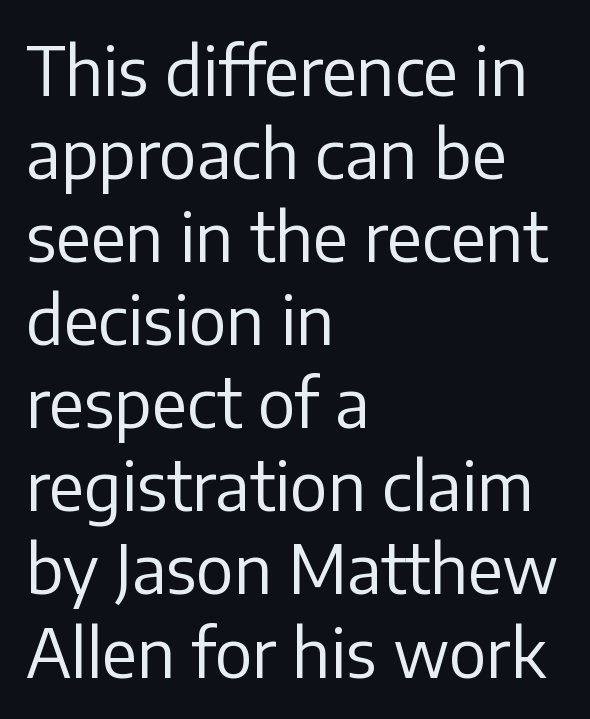
{"serif": "no", "italic": "no", "bold": "no", "weight": "regular", "width": "normal", "stroke_contrast": "low", "x_height": "medium", "monospaced": "no", "underline": "no", "align": "left", "line_spacing_ratio": 1.24, "letter_spacing": "normal", "letter_spacing_em": 0.0, "glyph_px": 67}
